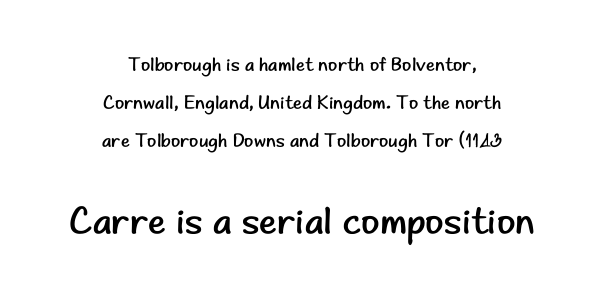
The image shows 38 px regular-weight sans-serif type, upright; set centered, loose line spacing (1.99x), normal letter spacing, not underlined; the second (bottom) block is 2.0x larger; low stroke contrast and a small x-height.
